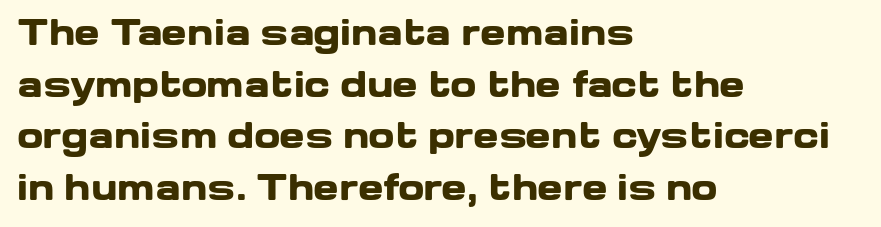
The image shows 34 px heavy, wide sans-serif type, upright; set left-aligned, normal line spacing (1.52x), normal letter spacing, not underlined; low stroke contrast and a medium x-height.
